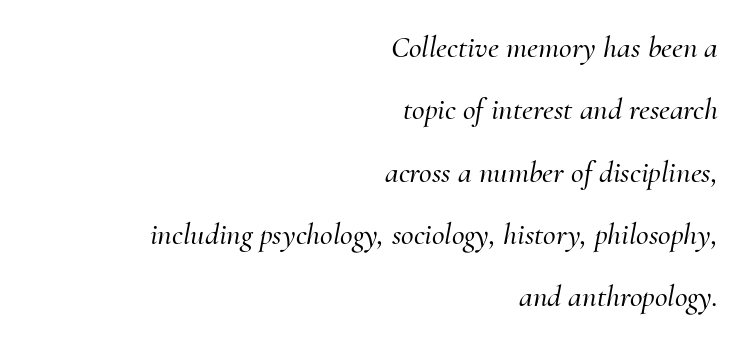
Observe the serifs anchoring each vertical stroke in this sample. Horizontally, the lines are justified to the trailing edge only. Regarding leading, the lines here are spaced well apart. Between one letter and the next there's only the usual sliver of space.
